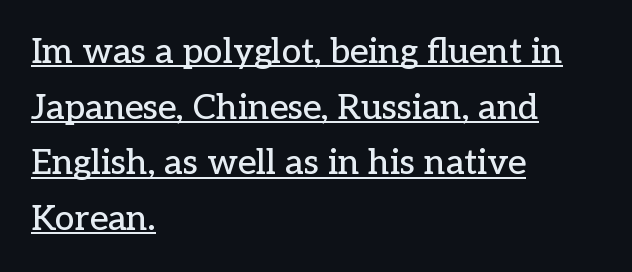
{"serif": "yes", "italic": "no", "width": "normal", "stroke_contrast": "low", "x_height": "medium", "monospaced": "no", "underline": "yes", "align": "left", "line_spacing": "normal", "line_spacing_ratio": 1.59, "letter_spacing": "normal", "letter_spacing_em": 0.0, "glyph_px": 35}
